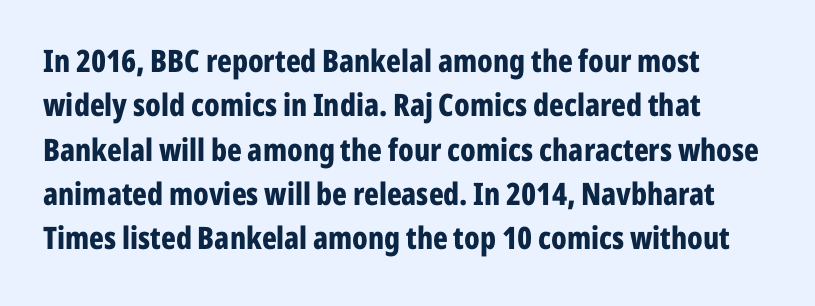
Q: Is the text bold? A: Yes.
Q: Is the text italic (slanted)? A: No, it is upright.
Q: Is the typeface a serif or a sans-serif typeface? A: Sans-serif.
Q: Is the text underlined? A: No.
Q: Is the spacing between letters normal or unusually wide? A: Normal.
Q: Is the spacing between lines tight, normal or loose? A: Normal.
Q: Width (condensed, normal, or wide)? A: Condensed.
Q: Stroke contrast? A: Low.
Q: x-height? A: Medium.
Q: Monospaced? A: No.
